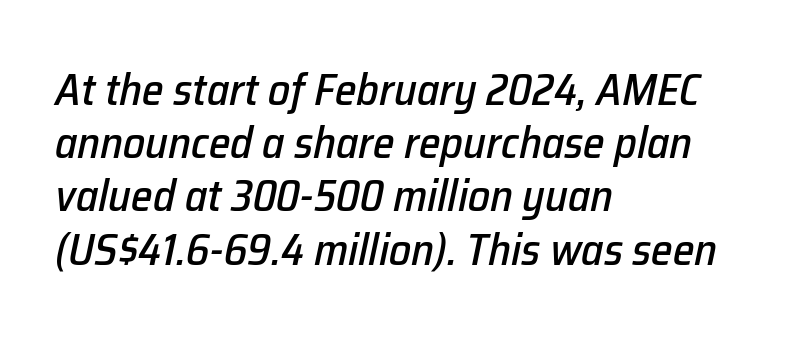
{"italic": "yes", "lean": "right", "slant_degrees": 12, "width": "normal", "stroke_contrast": "low", "x_height": "medium", "monospaced": "no", "underline": "no", "align": "left", "line_spacing_ratio": 1.21, "letter_spacing": "normal", "letter_spacing_em": 0.0, "glyph_px": 44}
